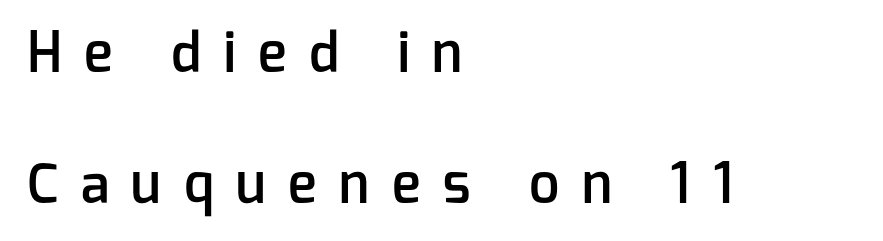
{"serif": "no", "italic": "no", "bold": "semi", "weight": "semibold", "width": "normal", "stroke_contrast": "low", "x_height": "medium", "monospaced": "no", "underline": "no", "align": "left", "line_spacing": "loose", "line_spacing_ratio": 2.43, "letter_spacing": "wide", "letter_spacing_em": 0.42, "glyph_px": 54}
